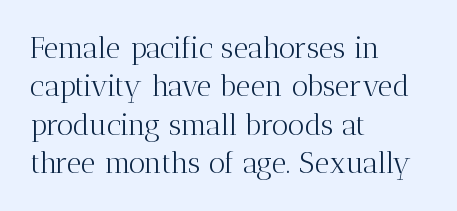
{"serif": "yes", "italic": "no", "bold": "no", "weight": "light", "width": "normal", "stroke_contrast": "medium", "x_height": "medium", "monospaced": "no", "underline": "no", "align": "left", "line_spacing": "normal", "line_spacing_ratio": 1.32, "letter_spacing": "normal", "letter_spacing_em": 0.0, "glyph_px": 29}
